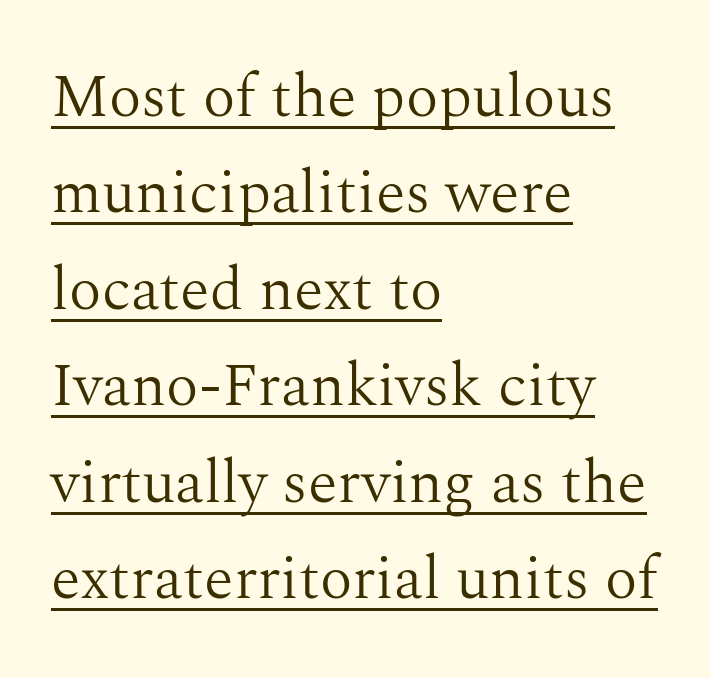
{"serif": "yes", "italic": "no", "bold": "no", "weight": "light", "width": "normal", "stroke_contrast": "medium", "x_height": "medium", "monospaced": "no", "underline": "yes", "align": "left", "line_spacing": "normal", "line_spacing_ratio": 1.58, "letter_spacing": "normal", "letter_spacing_em": 0.0, "glyph_px": 61}
